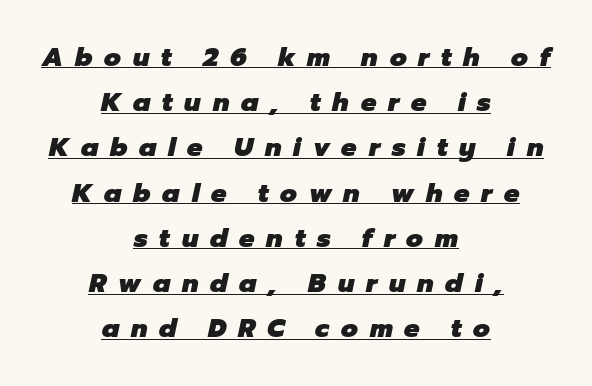
The image shows 26 px bold type, italic (leaning right); set centered, line spacing 1.74x, unusually wide letter spacing (+0.45 em), underlined.
